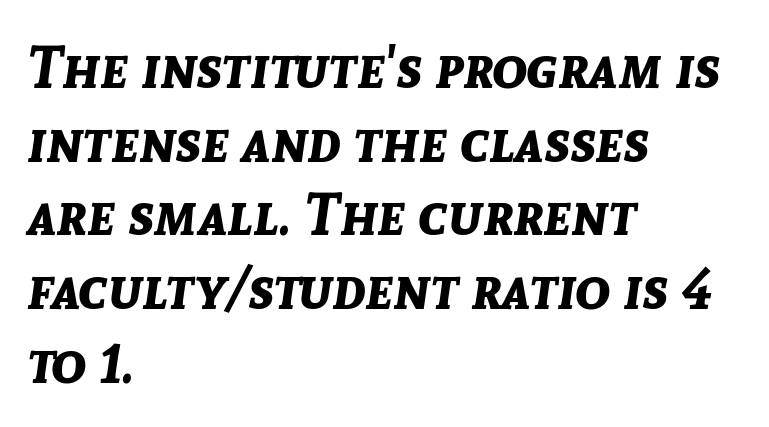
The image shows 58 px bold type, italic (leaning right); set left-aligned, normal line spacing (1.27x), normal letter spacing, not underlined; low stroke contrast and a medium x-height.
